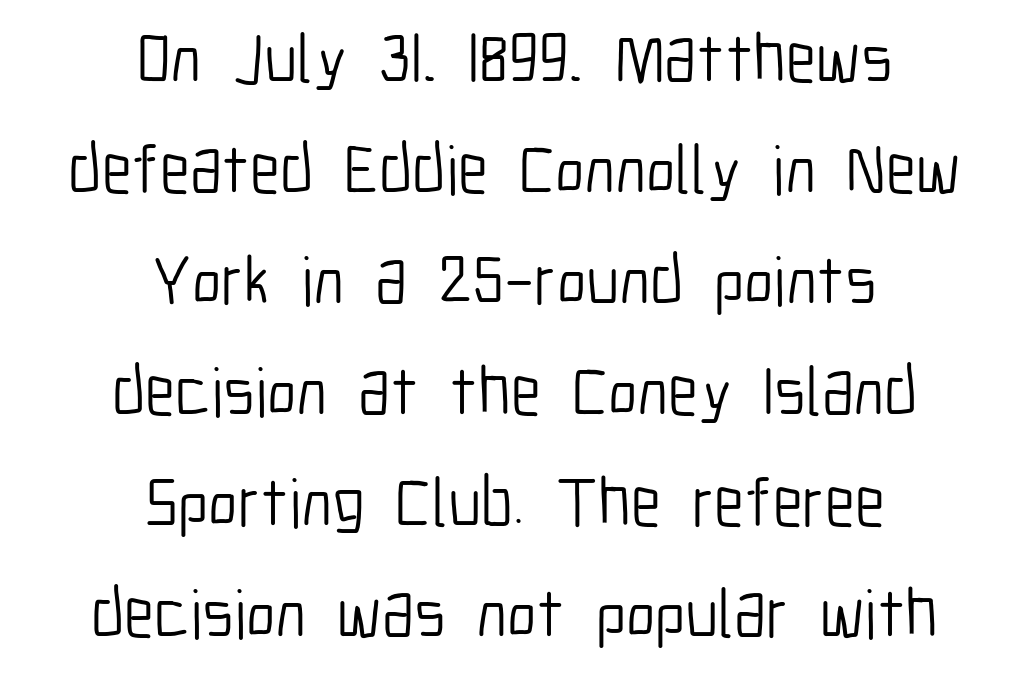
{"serif": "no", "italic": "no", "bold": "no", "weight": "light", "width": "condensed", "stroke_contrast": "low", "x_height": "medium", "monospaced": "no", "underline": "no", "align": "center", "line_spacing": "normal", "line_spacing_ratio": 1.61, "letter_spacing": "normal", "letter_spacing_em": 0.0, "glyph_px": 69}
